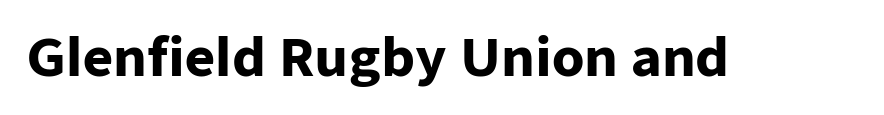
The image shows 52 px heavy sans-serif type, upright; set normal letter spacing, not underlined; low stroke contrast and a medium x-height.
